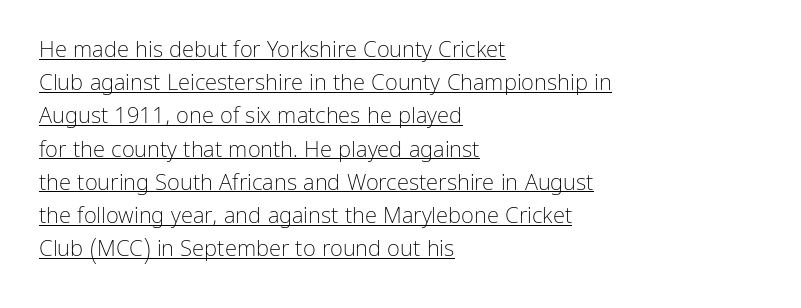
Q: Is the text bold? A: No.
Q: Is the text italic (slanted)? A: No, it is upright.
Q: Is the text underlined? A: Yes.
Q: How is the paragraph aligned? A: Left-aligned.
Q: Is the spacing between letters normal or unusually wide? A: Normal.
Q: Is the spacing between lines tight, normal or loose? A: Normal.
